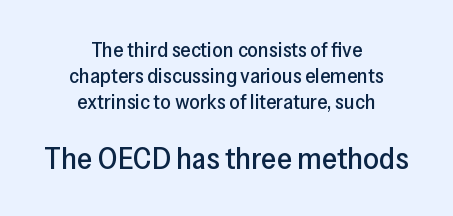
The image shows 31 px sans-serif type, upright; set centered, line spacing 1.23x, normal letter spacing, not underlined; the second (bottom) block is 1.48x larger; low stroke contrast and a medium x-height.
